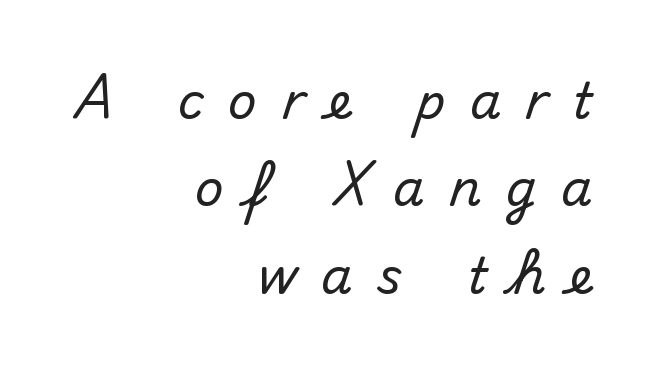
Q: Is the text italic (slanted)? A: Yes.
Q: Is the typeface a serif or a sans-serif typeface? A: Sans-serif.
Q: Is the text underlined? A: No.
Q: How is the paragraph aligned? A: Right-aligned.
Q: Is the spacing between letters normal or unusually wide? A: Unusually wide.
Q: Width (condensed, normal, or wide)? A: Normal.
Q: Stroke contrast? A: Medium.
Q: x-height? A: Small.
Q: Monospaced? A: No.
